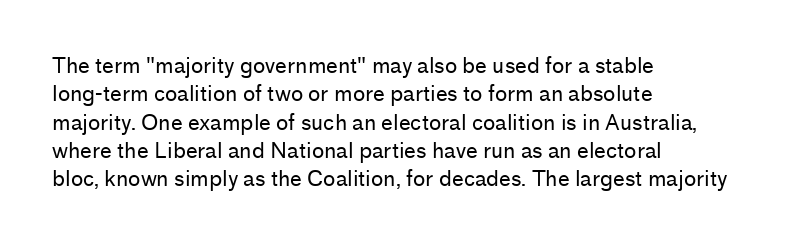
Q: Is the text bold? A: No.
Q: Is the text italic (slanted)? A: No, it is upright.
Q: Is the text underlined? A: No.
Q: How is the paragraph aligned? A: Left-aligned.
Q: Is the spacing between letters normal or unusually wide? A: Normal.
Q: Is the spacing between lines tight, normal or loose? A: Normal.
